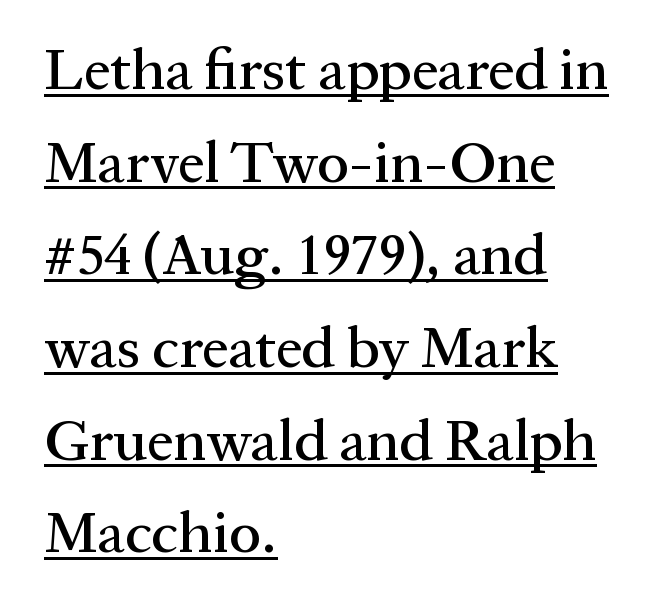
The image shows 59 px serif type, upright; set left-aligned, normal line spacing (1.57x), normal letter spacing, underlined; medium stroke contrast and a medium x-height.
